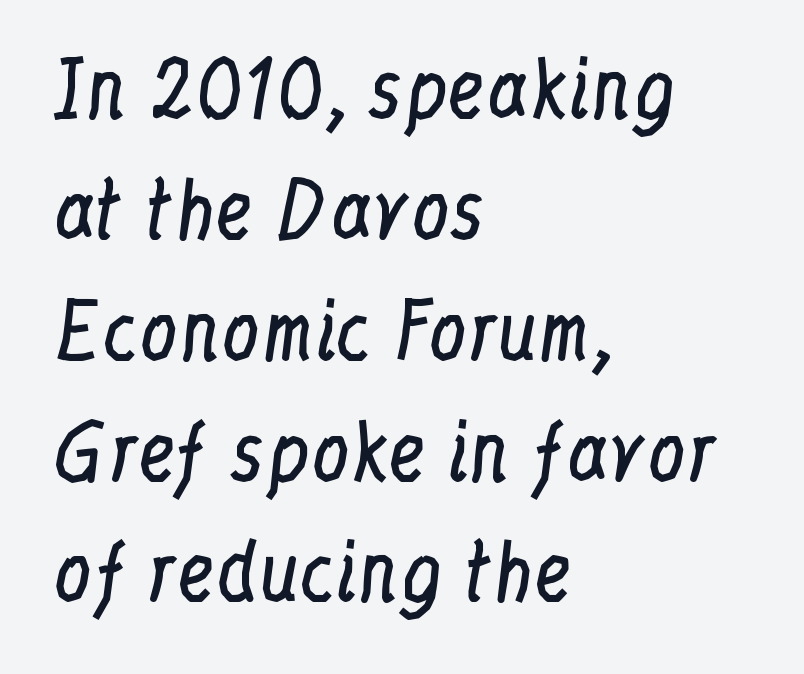
Q: Is the text bold? A: No.
Q: Is the text italic (slanted)? A: Yes.
Q: Is the typeface a serif or a sans-serif typeface? A: Serif.
Q: Is the text underlined? A: No.
Q: How is the paragraph aligned? A: Left-aligned.
Q: Is the spacing between letters normal or unusually wide? A: Normal.
Q: Is the spacing between lines tight, normal or loose? A: Normal.
Q: Width (condensed, normal, or wide)? A: Condensed.
Q: Stroke contrast? A: Low.
Q: x-height? A: Medium.
Q: Monospaced? A: No.
